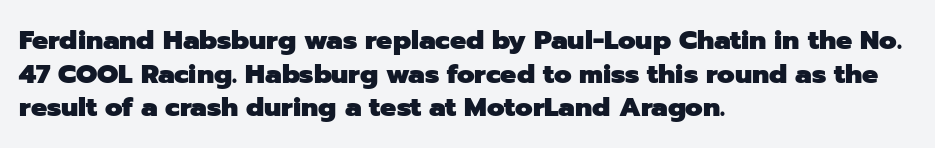
The image shows 27 px bold type, upright; set left-aligned, normal line spacing (1.25x), normal letter spacing, not underlined.
